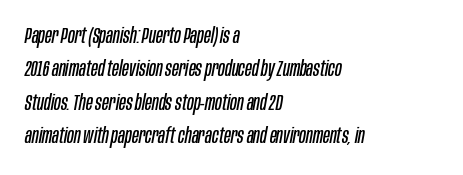
The image shows 22 px text type, italic (leaning right); set left-aligned, normal line spacing (1.52x), normal letter spacing, not underlined.
